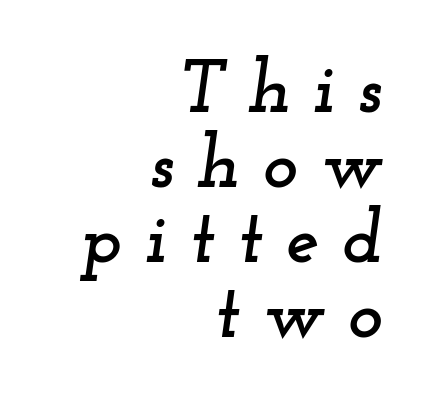
The image shows 75 px wide serif type, italic (leaning right); set right-aligned, tight line spacing (1.0x), unusually wide letter spacing (+0.3 em), not underlined; low stroke contrast and a small x-height.
